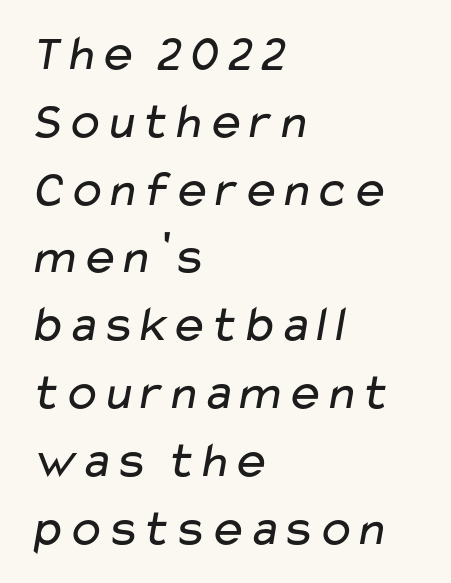
{"serif": "no", "bold": "no", "weight": "regular", "width": "wide", "stroke_contrast": "low", "x_height": "medium", "monospaced": "no", "underline": "no", "align": "left", "line_spacing": "normal", "line_spacing_ratio": 1.33, "letter_spacing": "normal", "letter_spacing_em": 0.0, "glyph_px": 51}
